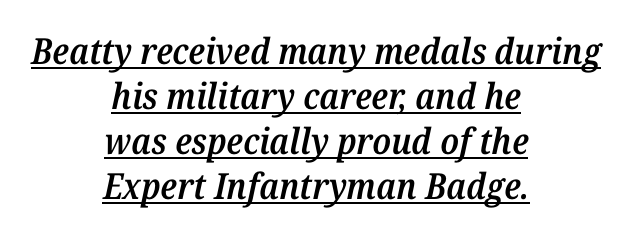
Q: Is the text bold? A: Semi-bold.
Q: Is the text italic (slanted)? A: Yes, it leans right by about 12 degrees.
Q: Is the typeface a serif or a sans-serif typeface? A: Serif.
Q: Is the text underlined? A: Yes.
Q: How is the paragraph aligned? A: Centered.
Q: Is the spacing between letters normal or unusually wide? A: Normal.
Q: Is the spacing between lines tight, normal or loose? A: Normal.
Q: Width (condensed, normal, or wide)? A: Normal.
Q: Stroke contrast? A: Medium.
Q: x-height? A: Medium.
Q: Monospaced? A: No.
